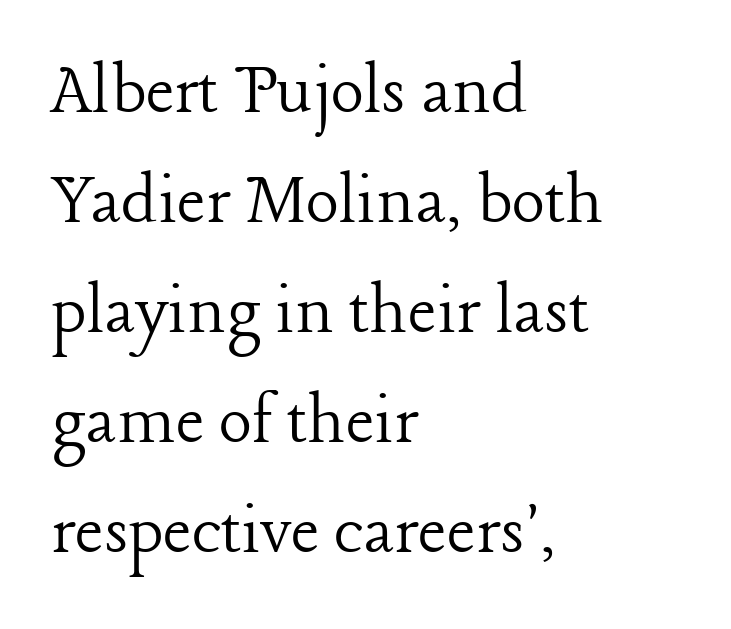
The image shows 78 px light serif type, upright; set left-aligned, normal line spacing (1.41x), normal letter spacing, not underlined; low stroke contrast and a medium x-height.
